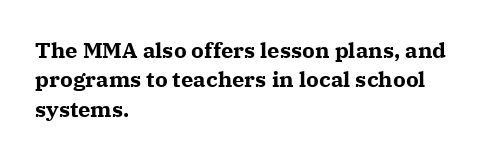
Every character sits straight up, as roman type does. Visually the block forms a straight wall on the left and a jagged coastline on the right. I'd describe the lettering as bold — thick and assertive. Unmarked baselines from the first word to the last.
